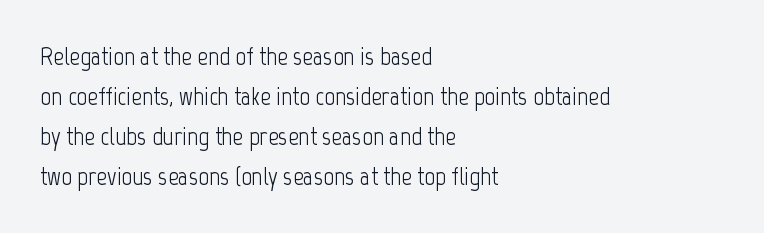
The image shows 26 px text type, upright; set left-aligned, normal line spacing (1.54x), normal letter spacing, not underlined.
